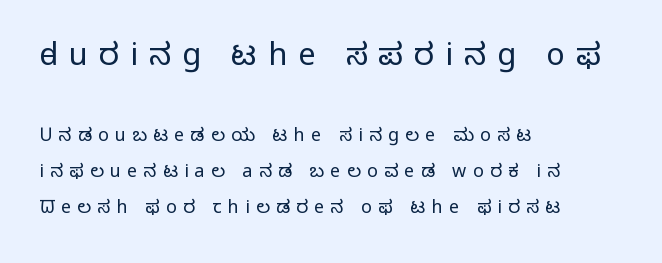
Short note: letters widely spaced. This sample uses an upright cut, with every glyph sitting square on the baseline. Block one is the big one; block two sits smaller underneath. Is this a fixed-width face? No — the glyphs have proportional, varying widths.
